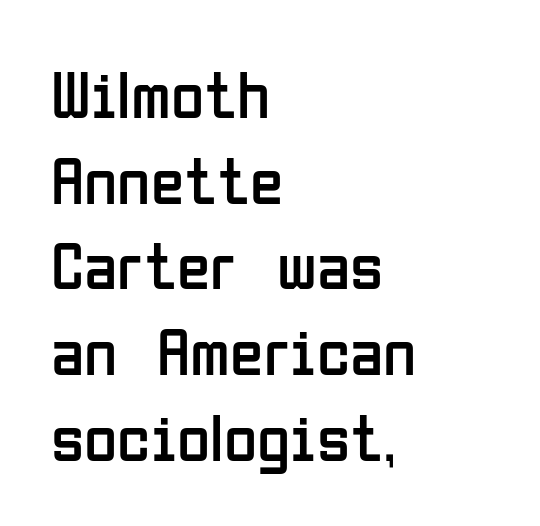
{"serif": "no", "italic": "no", "bold": "no", "weight": "regular", "width": "condensed", "stroke_contrast": "low", "x_height": "medium", "monospaced": "no", "underline": "no", "align": "left", "line_spacing": "normal", "line_spacing_ratio": 1.26, "letter_spacing": "normal", "letter_spacing_em": 0.0, "glyph_px": 68}
